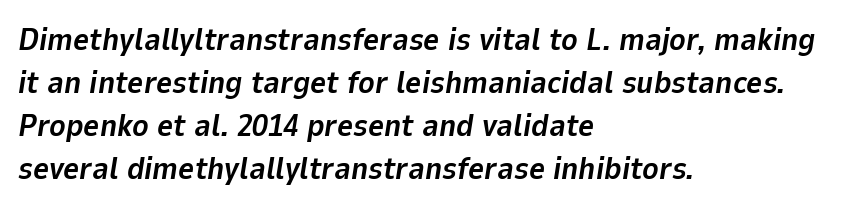
{"italic": "yes", "lean": "right", "slant_degrees": 9, "bold": "yes", "weight": "bold", "width": "normal", "stroke_contrast": "low", "x_height": "medium", "monospaced": "no", "underline": "no", "align": "left", "line_spacing": "normal", "line_spacing_ratio": 1.39, "letter_spacing": "normal", "letter_spacing_em": 0.0, "glyph_px": 31}
